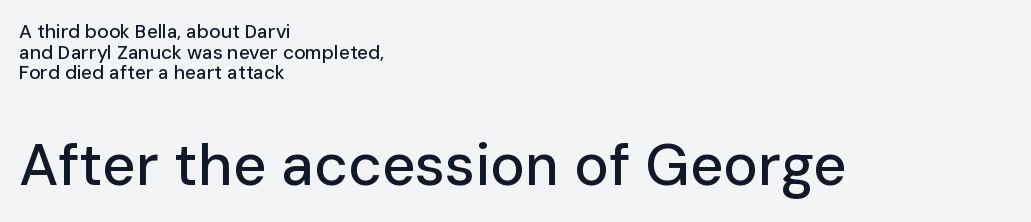
The image shows 58 px sans-serif type, upright; set left-aligned, tight line spacing (1.08x), normal letter spacing, not underlined; the second (bottom) block is 3.05x larger; low stroke contrast and a medium x-height.
